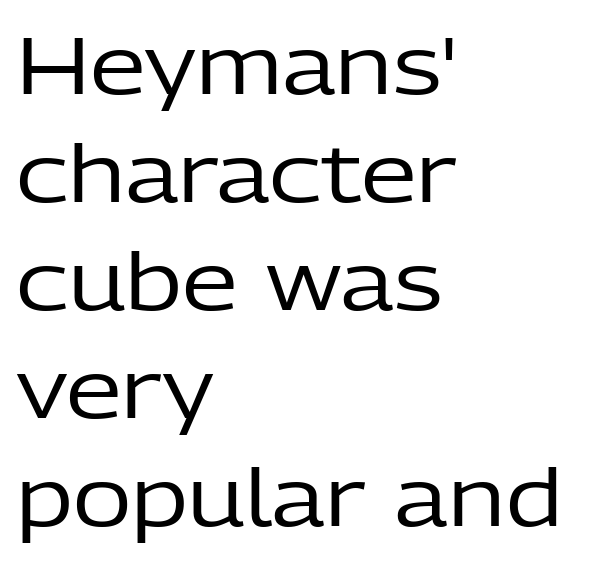
Posture: straight, roman, zero tilt. The ragged edge is on the right, which tells us the setting is flush left. Horizontal bands of white between lines are of average thickness. The weight would be labelled regular, book, light, or lighter still. Character widths vary here, with narrow letters taking less room than wide ones.
